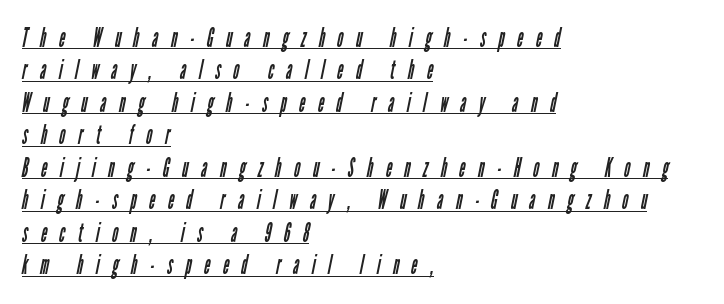
If you measured baseline to baseline, you'd find a middling distance. The typeface has the unassuming heft of standard copy or less. All the whitespace from short lines collects on the right. Letter spacing: wide. This is underlined copy, the kind a proofreader might mark for attention.
